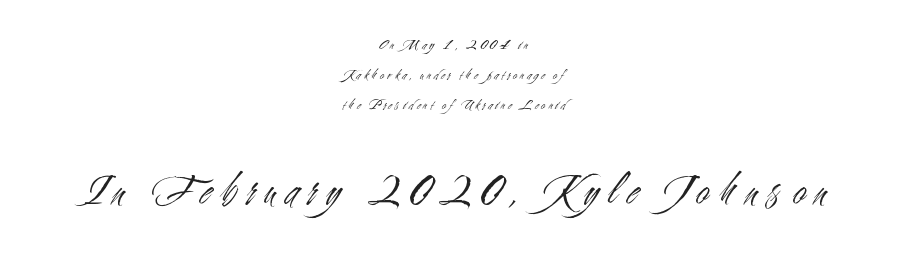
The image shows 46 px light, condensed sans-serif type; set centered, loose line spacing (2.0x), unusually wide letter spacing (+0.21 em), not underlined; the second (bottom) block is 3.07x larger; medium stroke contrast and a small x-height.
